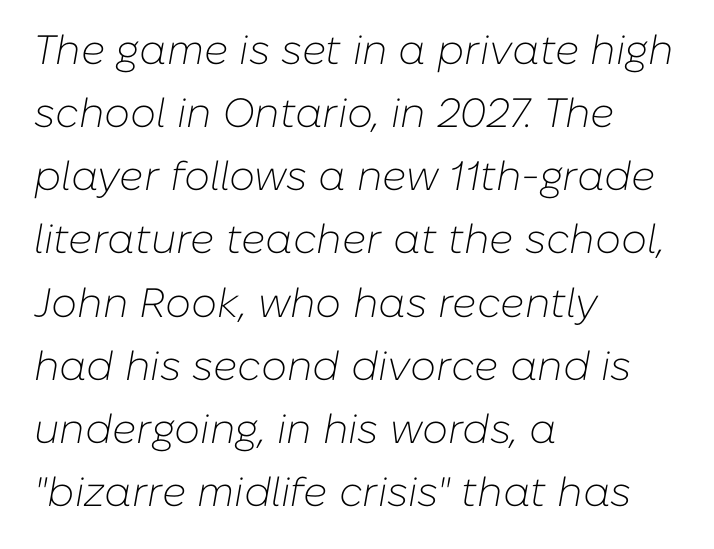
{"italic": "yes", "lean": "right", "slant_degrees": 10, "bold": "no", "weight": "light", "width": "normal", "stroke_contrast": "low", "x_height": "medium", "monospaced": "no", "underline": "no", "align": "left", "line_spacing": "normal", "line_spacing_ratio": 1.54, "letter_spacing": "normal", "letter_spacing_em": 0.0, "glyph_px": 41}
